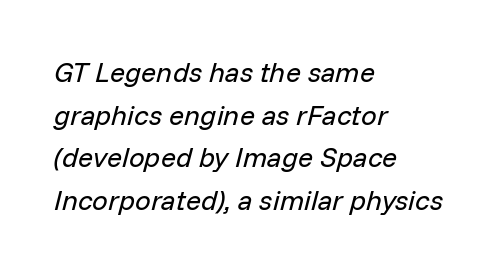
Q: Is the text bold? A: No.
Q: Is the text italic (slanted)? A: Yes, it leans right by about 14 degrees.
Q: Is the text underlined? A: No.
Q: How is the paragraph aligned? A: Left-aligned.
Q: Is the spacing between letters normal or unusually wide? A: Normal.
Q: Is the spacing between lines tight, normal or loose? A: Normal.
Q: Width (condensed, normal, or wide)? A: Normal.
Q: Stroke contrast? A: Low.
Q: x-height? A: Medium.
Q: Monospaced? A: No.
